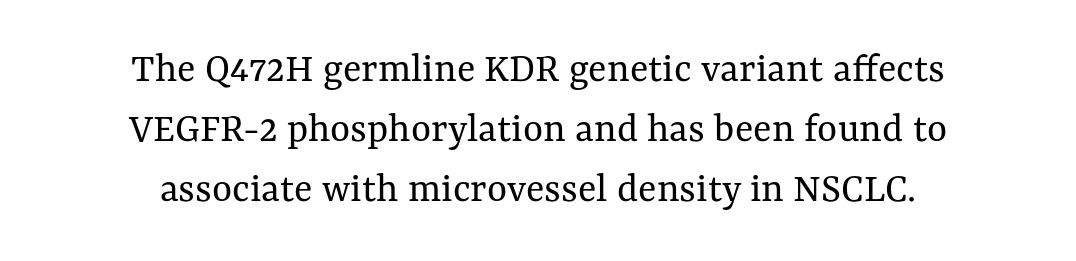
{"italic": "no", "bold": "no", "weight": "regular", "width": "normal", "stroke_contrast": "medium", "x_height": "medium", "monospaced": "no", "underline": "no", "align": "center", "line_spacing": "normal", "line_spacing_ratio": 1.39, "letter_spacing": "normal", "letter_spacing_em": 0.0, "glyph_px": 43}
